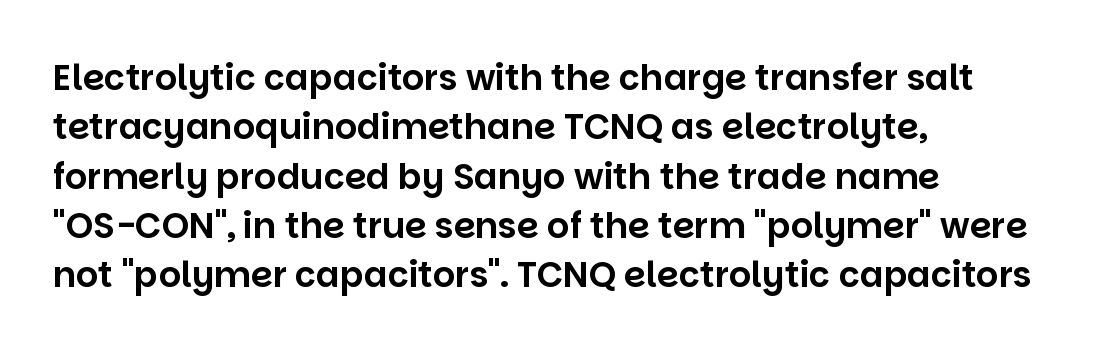
{"serif": "no", "italic": "no", "width": "normal", "stroke_contrast": "low", "x_height": "large", "monospaced": "no", "underline": "no", "align": "left", "line_spacing": "normal", "line_spacing_ratio": 1.41, "letter_spacing": "normal", "letter_spacing_em": 0.0, "glyph_px": 35}
